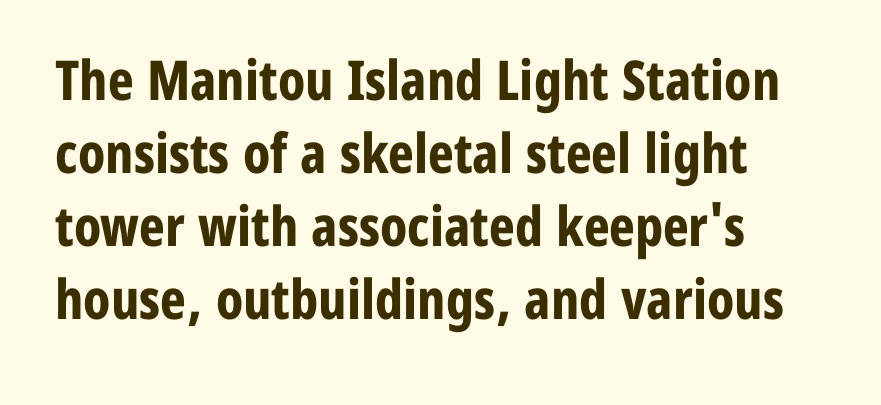
Notice how the passage keeps a crisp vertical edge on the left only. Compared with typical paragraphs, the rows here are spaced about the same. These lines are rendered in a variable-pitch font. Nope, no serifs anywhere on these letters. Words float on clear page, feet unadorned. Each glyph is drawn with heavy, bold strokes.
